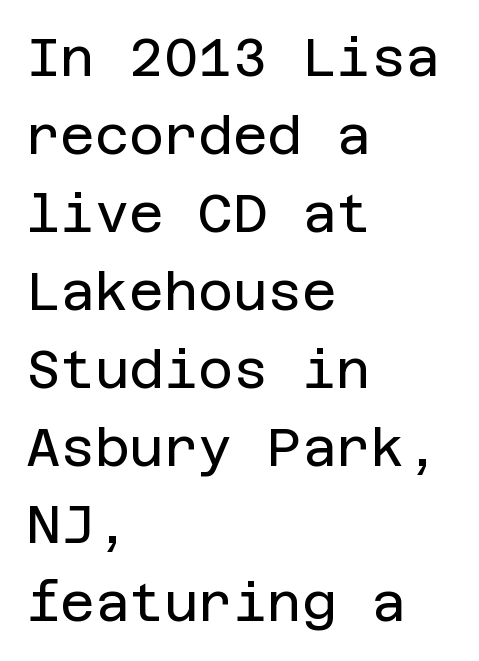
The space beneath each line is pristine and unruled. In terms of posture, this sample is upright. To sum up the face: it is a sans, with no serifs. One-word summary of the alignment: left. No letter is thick-stroked: the sample isn't bold.
